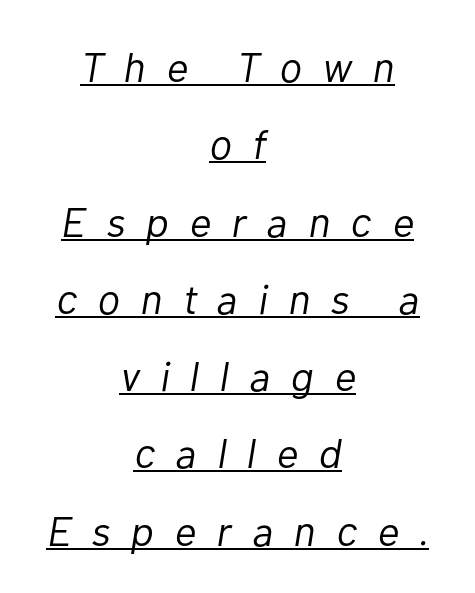
The font sits on the lighter half of the weight spectrum, regular included. Like a heading marked for emphasis, these lines bear an underscore. A typesetter would call this proportional, since set widths differ per character. Emphasis-style slanted type is in use. Glyph-to-glyph distance is far greater than everyday printed text.
